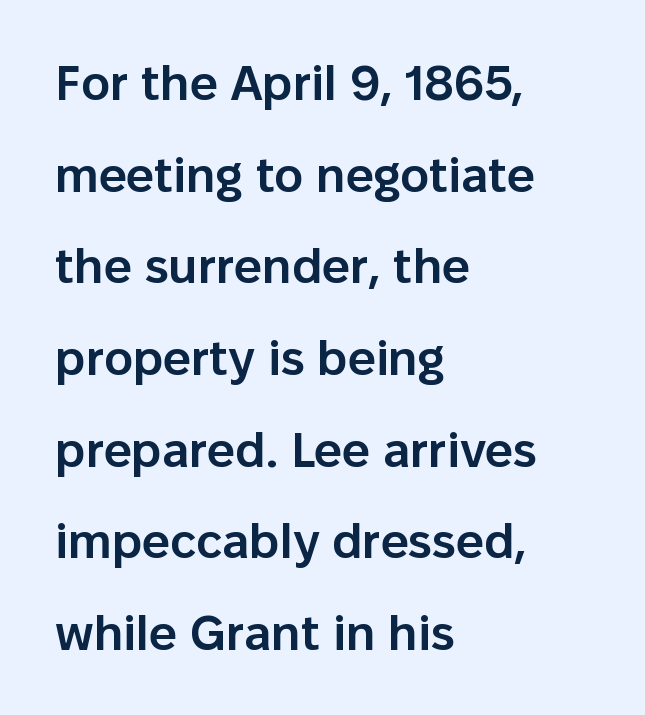
Each letter keeps its own natural width here, so spacing adapts to shape. This is the regular roman posture of the typeface. Tracking here is standard; glyphs follow each other at the usual distance. As a designer I'd log this as weight 600, semibold. Visually the block forms a straight wall on the left and a jagged coastline on the right.
